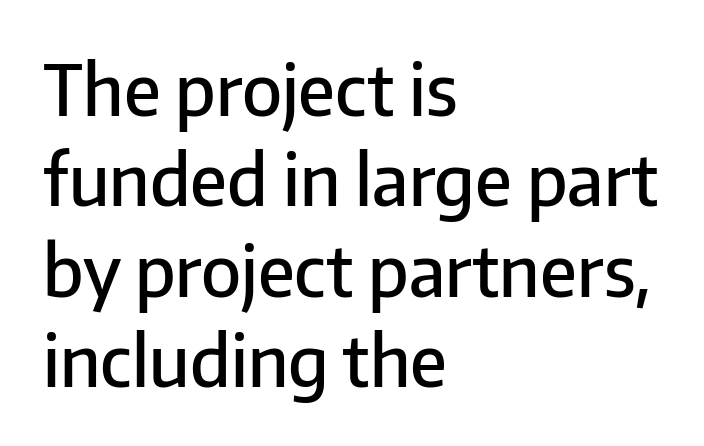
Q: Is the text bold? A: Semi-bold.
Q: Is the text italic (slanted)? A: No, it is upright.
Q: Is the typeface a serif or a sans-serif typeface? A: Sans-serif.
Q: Is the text underlined? A: No.
Q: How is the paragraph aligned? A: Left-aligned.
Q: Is the spacing between letters normal or unusually wide? A: Normal.
Q: Is the spacing between lines tight, normal or loose? A: Normal.
Q: Width (condensed, normal, or wide)? A: Normal.
Q: Stroke contrast? A: Low.
Q: x-height? A: Medium.
Q: Monospaced? A: No.
